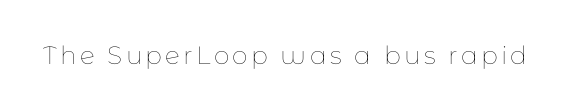
Q: Is the text bold? A: No.
Q: Is the text italic (slanted)? A: No, it is upright.
Q: Is the text underlined? A: No.
